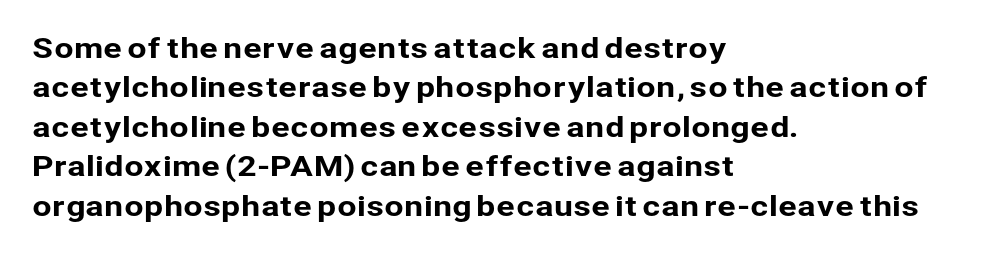
The image shows 28 px sans-serif type, upright; set left-aligned, normal line spacing (1.41x), normal letter spacing, not underlined; low stroke contrast and a medium x-height.
